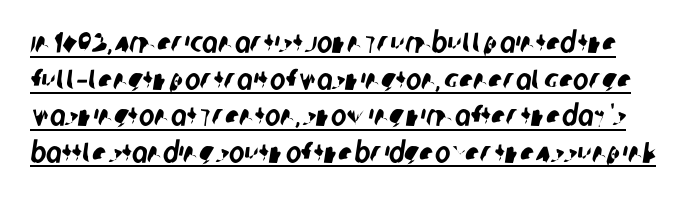
The image shows 29 px condensed sans-serif type; set normal line spacing (1.26x), normal letter spacing, underlined; low stroke contrast and a large x-height.
